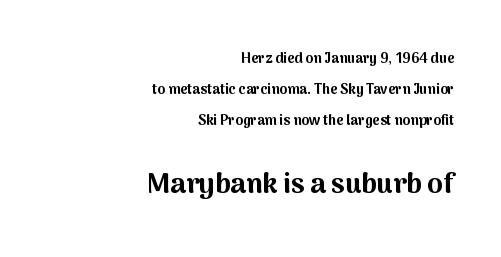
The image shows 28 px bold sans-serif type, upright; set right-aligned, loose line spacing (2.21x), normal letter spacing, not underlined; the second (bottom) block is 2.0x larger; medium stroke contrast and a medium x-height.
